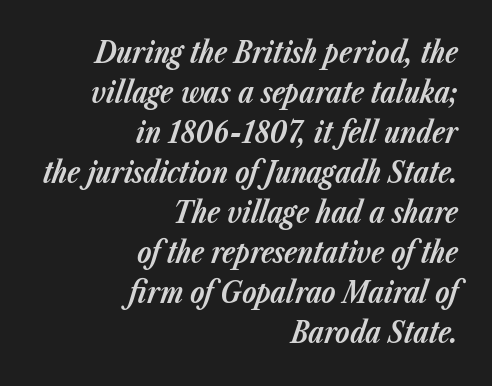
Q: Is the text bold? A: Yes.
Q: Is the text italic (slanted)? A: Yes, it leans right by about 23 degrees.
Q: Is the text underlined? A: No.
Q: How is the paragraph aligned? A: Right-aligned.
Q: Is the spacing between letters normal or unusually wide? A: Normal.
Q: Is the spacing between lines tight, normal or loose? A: Normal.
Q: Width (condensed, normal, or wide)? A: Normal.
Q: Stroke contrast? A: Low.
Q: x-height? A: Medium.
Q: Monospaced? A: No.
